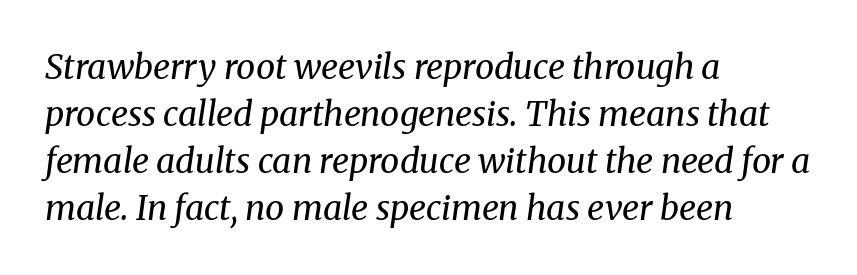
The letters look calm and open, with moderate or lighter stems. Left-aligned paragraph, ragged on the right. Just letters on the line, the space beneath them empty. The letters advance in unequal steps, a hallmark of proportional type. Designer's note — italics engaged. The rendering keeps characters at their native spacing.
